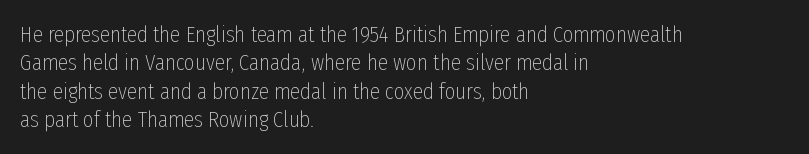
The image shows 23 px text type, upright; set left-aligned, line spacing 1.23x, normal letter spacing, not underlined.
